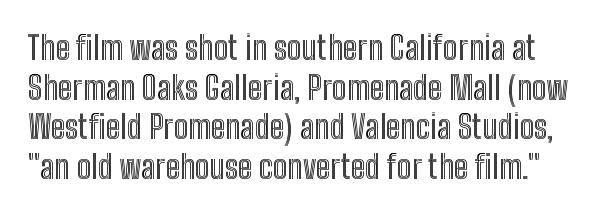
The image shows 32 px condensed type, upright; set line spacing 1.24x, normal letter spacing, not underlined; a medium x-height.
